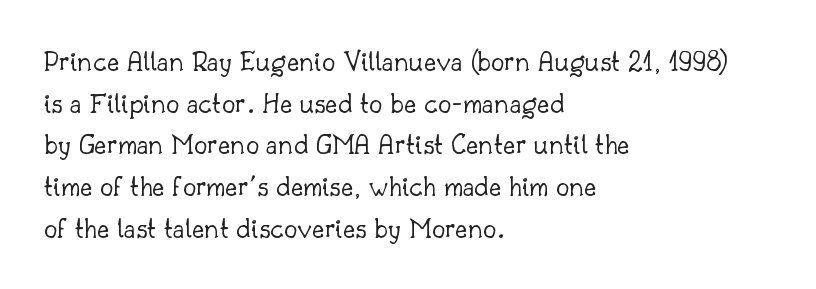
{"italic": "no", "bold": "no", "weight": "light", "width": "normal", "stroke_contrast": "low", "x_height": "small", "monospaced": "no", "underline": "no", "align": "left", "line_spacing": "normal", "line_spacing_ratio": 1.39, "letter_spacing": "normal", "letter_spacing_em": 0.0, "glyph_px": 30}
